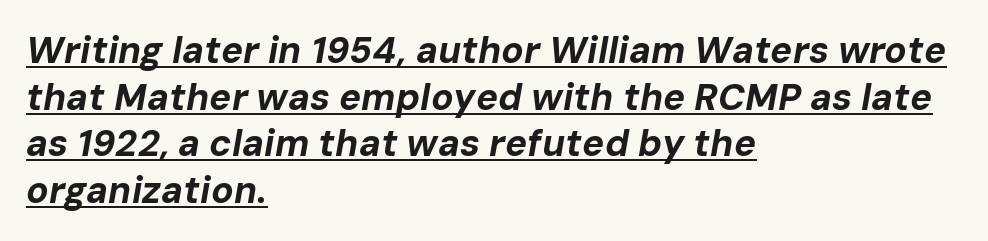
The image shows 37 px bold type, italic (leaning right); set left-aligned, normal line spacing (1.26x), normal letter spacing, underlined; low stroke contrast and a medium x-height.
